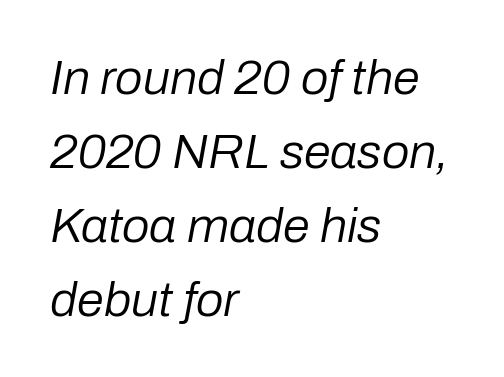
Q: Is the text bold? A: No.
Q: Is the text italic (slanted)? A: Yes, it leans right by about 10 degrees.
Q: Is the text underlined? A: No.
Q: How is the paragraph aligned? A: Left-aligned.
Q: Is the spacing between letters normal or unusually wide? A: Normal.
Q: Is the spacing between lines tight, normal or loose? A: Normal.
Q: Width (condensed, normal, or wide)? A: Normal.
Q: Stroke contrast? A: Low.
Q: x-height? A: Medium.
Q: Monospaced? A: No.
